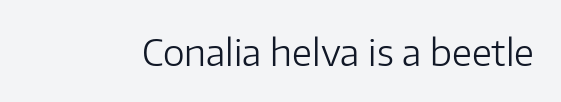
The image shows 37 px light sans-serif type, upright; set normal letter spacing, not underlined; low stroke contrast and a medium x-height.
